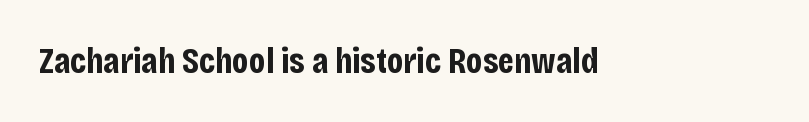
The image shows 36 px bold, condensed sans-serif type, upright; set normal letter spacing, not underlined; low stroke contrast and a large x-height.
